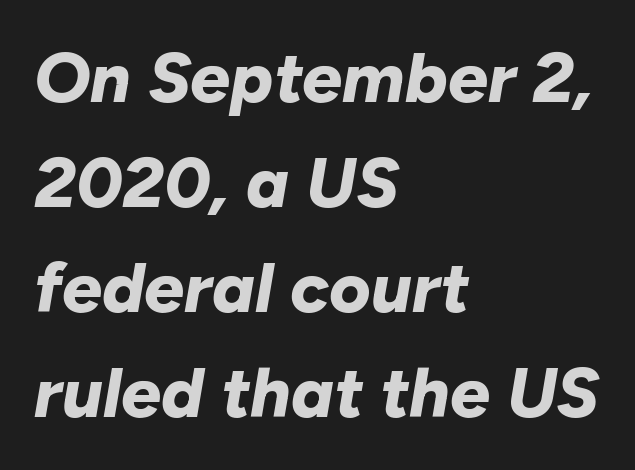
Q: Is the text bold? A: Yes.
Q: Is the text italic (slanted)? A: Yes, it leans right by about 10 degrees.
Q: Is the text underlined? A: No.
Q: How is the paragraph aligned? A: Left-aligned.
Q: Is the spacing between letters normal or unusually wide? A: Normal.
Q: Is the spacing between lines tight, normal or loose? A: Normal.
Q: Width (condensed, normal, or wide)? A: Normal.
Q: Stroke contrast? A: Low.
Q: x-height? A: Medium.
Q: Monospaced? A: No.
